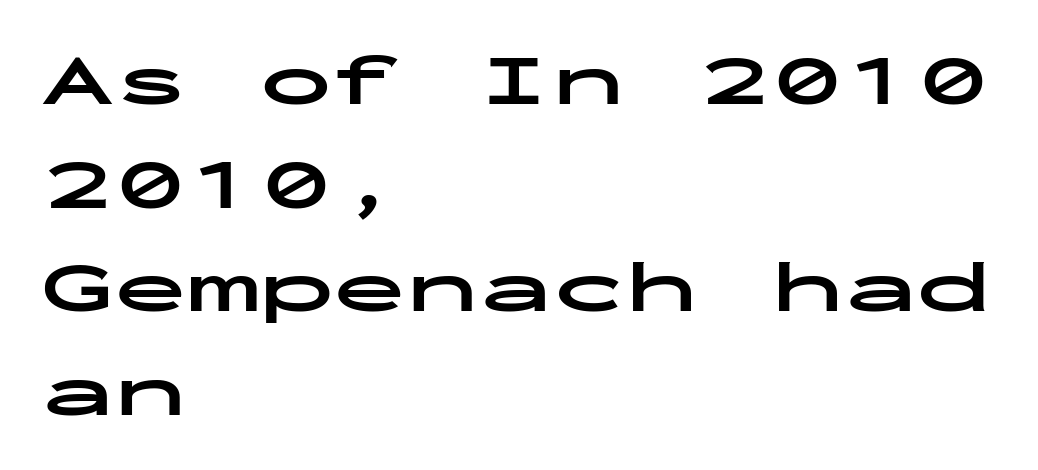
The image shows 73 px bold, wide sans-serif type, upright, monospaced; set left-aligned, normal line spacing (1.42x), normal letter spacing, not underlined; low stroke contrast and a medium x-height.
